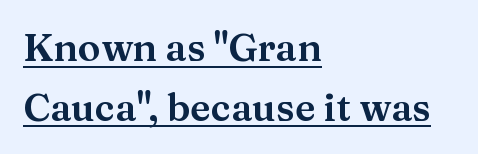
The image shows 38 px wide serif type, upright; set left-aligned, normal line spacing (1.57x), normal letter spacing, underlined; medium stroke contrast and a medium x-height.
